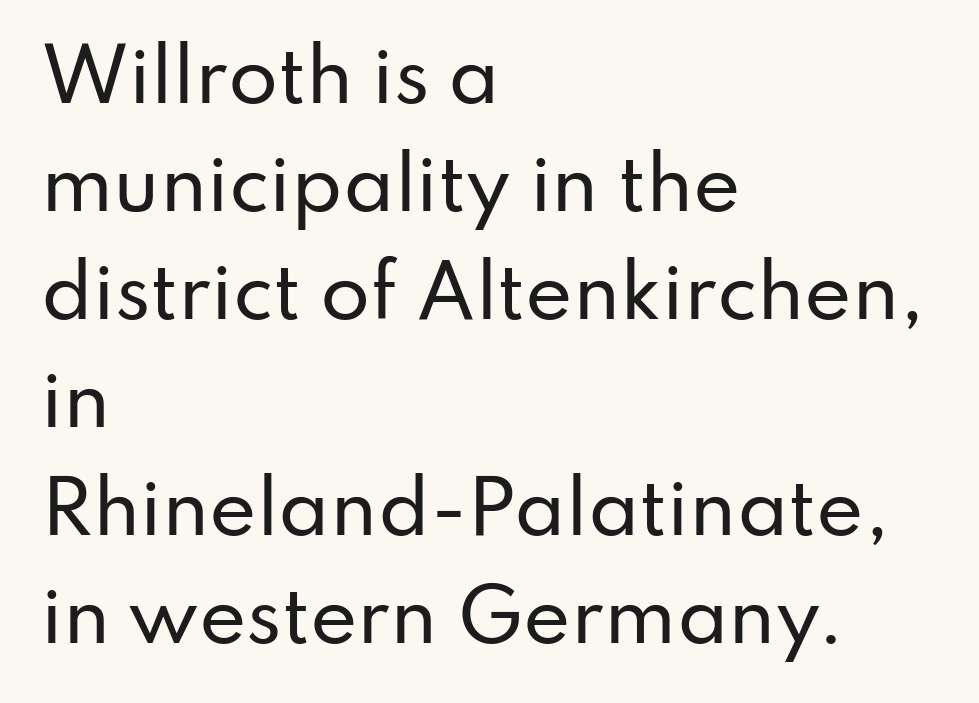
Q: Is the text italic (slanted)? A: No, it is upright.
Q: Is the typeface a serif or a sans-serif typeface? A: Sans-serif.
Q: Is the text underlined? A: No.
Q: How is the paragraph aligned? A: Left-aligned.
Q: Is the spacing between letters normal or unusually wide? A: Normal.
Q: Is the spacing between lines tight, normal or loose? A: Normal.
Q: Width (condensed, normal, or wide)? A: Normal.
Q: Stroke contrast? A: Low.
Q: x-height? A: Small.
Q: Monospaced? A: No.
